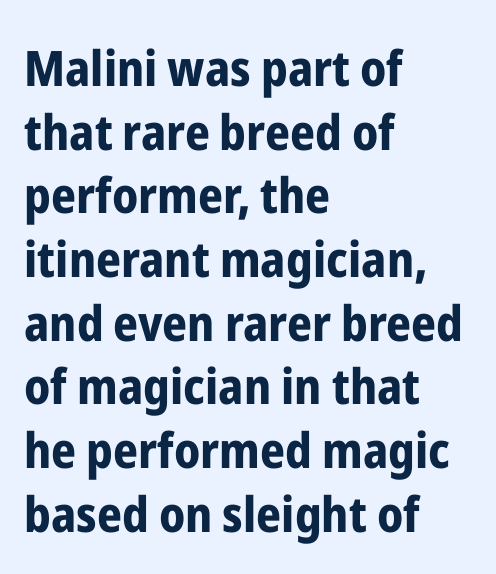
The image shows 49 px bold, condensed sans-serif type, upright; set left-aligned, normal line spacing (1.3x), normal letter spacing, not underlined; low stroke contrast and a medium x-height.
